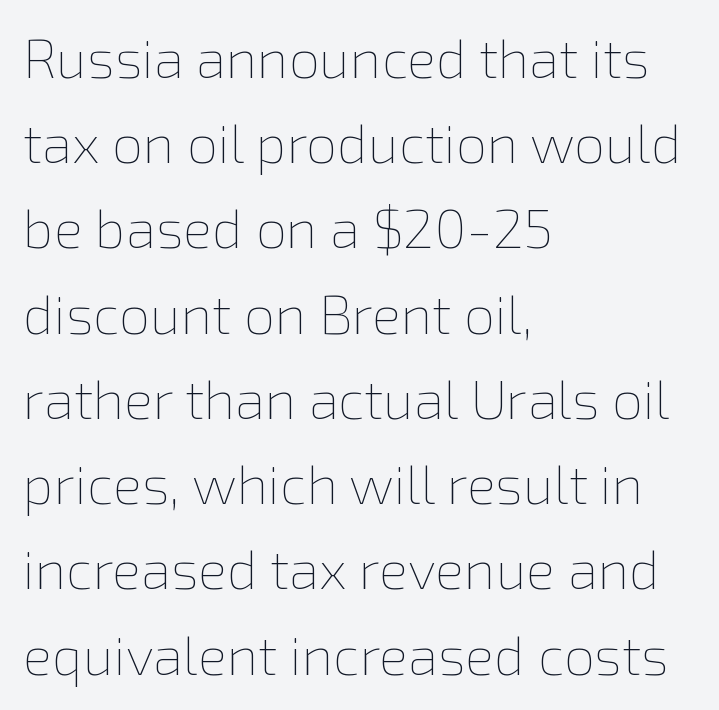
{"italic": "no", "bold": "no", "weight": "thin", "width": "normal", "x_height": "medium", "monospaced": "no", "underline": "no", "align": "left", "line_spacing": "normal", "line_spacing_ratio": 1.55, "letter_spacing": "normal", "letter_spacing_em": 0.0, "glyph_px": 55}
